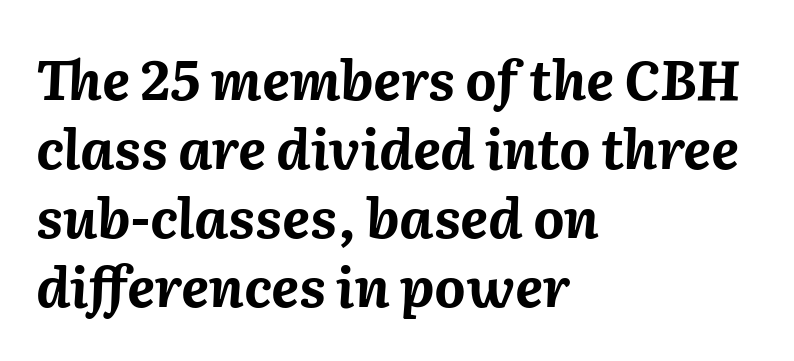
{"italic": "yes", "lean": "right", "slant_degrees": 2, "bold": "yes", "weight": "bold", "width": "normal", "stroke_contrast": "medium", "x_height": "medium", "monospaced": "no", "underline": "no", "align": "left", "line_spacing": "normal", "line_spacing_ratio": 1.28, "letter_spacing": "normal", "letter_spacing_em": 0.0, "glyph_px": 54}
